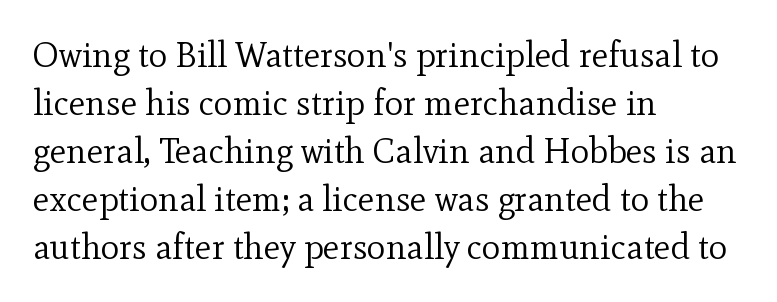
{"serif": "yes", "italic": "no", "bold": "no", "weight": "regular", "width": "normal", "x_height": "small", "monospaced": "no", "underline": "no", "align": "left", "line_spacing": "normal", "line_spacing_ratio": 1.37, "letter_spacing": "normal", "letter_spacing_em": 0.0, "glyph_px": 35}
